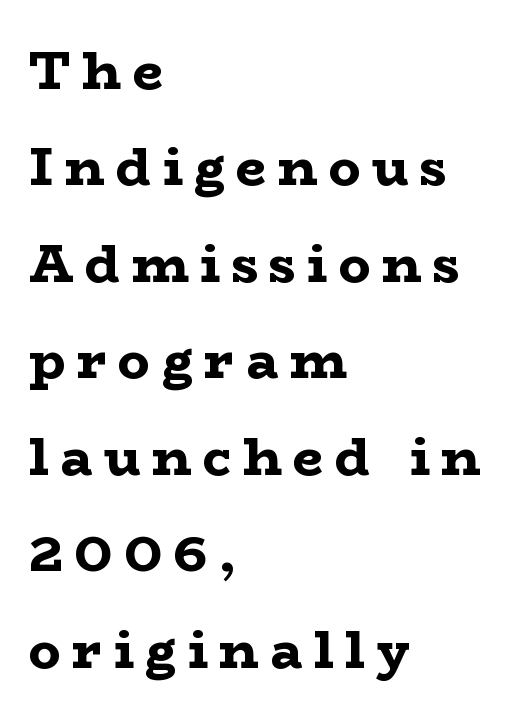
The type sits square on the baseline with zero lean. Proportional: the letters do not fall into vertical columns. Descenders hang freely into open space. Typeset ragged right — the left edge is the straight one. The characters look thick and weighty, a clear bold.
